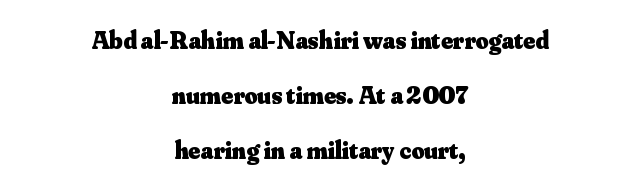
The image shows 25 px bold type, upright; set centered, loose line spacing (2.2x), normal letter spacing, not underlined.
